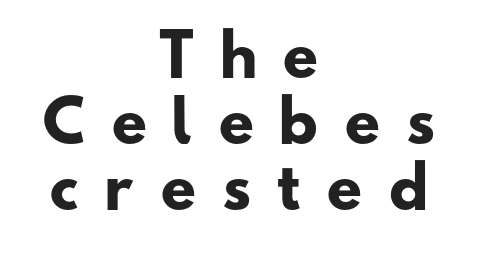
{"serif": "no", "bold": "yes", "weight": "heavy", "width": "wide", "stroke_contrast": "low", "x_height": "small", "monospaced": "no", "underline": "no", "align": "center", "line_spacing_ratio": 1.16, "letter_spacing": "wide", "letter_spacing_em": 0.4, "glyph_px": 57}
